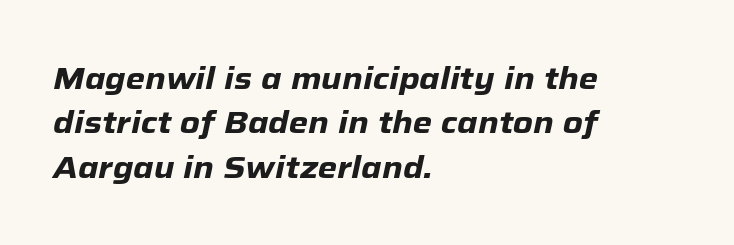
The image shows 31 px heavy type, italic (leaning right); set left-aligned, normal line spacing (1.43x), normal letter spacing, not underlined; low stroke contrast and a medium x-height.
